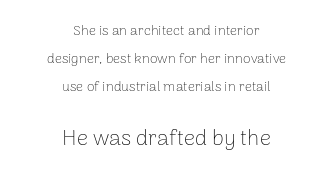
Q: Is the text bold? A: No.
Q: Is the text italic (slanted)? A: No, it is upright.
Q: Is the text underlined? A: No.
Q: How is the paragraph aligned? A: Centered.
Q: Is the spacing between letters normal or unusually wide? A: Normal.
Q: Is the spacing between lines tight, normal or loose? A: Loose.
Q: Which block of text is set in a larger size, the first (top) or the second (bottom)? A: The second (bottom) one.
